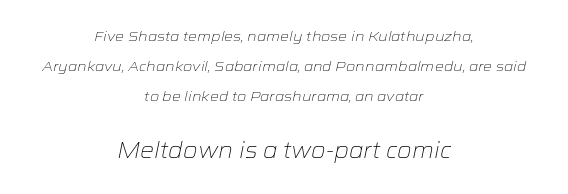
Q: Is the text bold? A: No.
Q: Is the text italic (slanted)? A: Yes, it leans right by about 12 degrees.
Q: Is the text underlined? A: No.
Q: How is the paragraph aligned? A: Centered.
Q: Is the spacing between letters normal or unusually wide? A: Normal.
Q: Is the spacing between lines tight, normal or loose? A: Loose.
Q: Which block of text is set in a larger size, the first (top) or the second (bottom)? A: The second (bottom) one.
